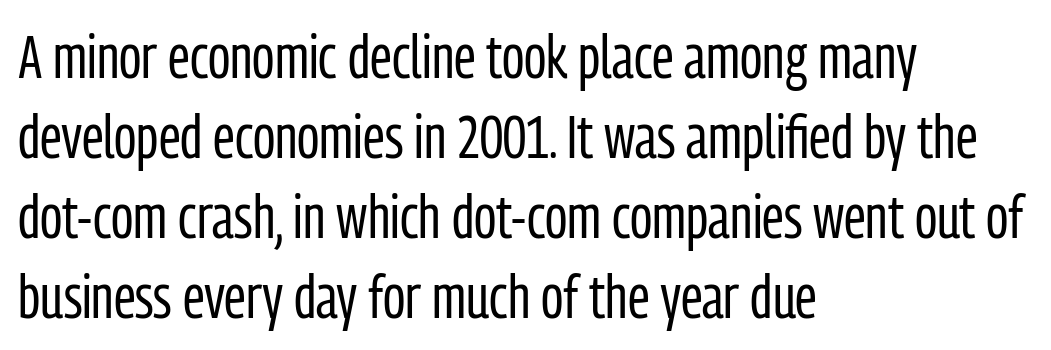
The image shows 61 px regular-weight, condensed sans-serif type, upright; set left-aligned, normal line spacing (1.31x), normal letter spacing, not underlined; low stroke contrast and a medium x-height.
